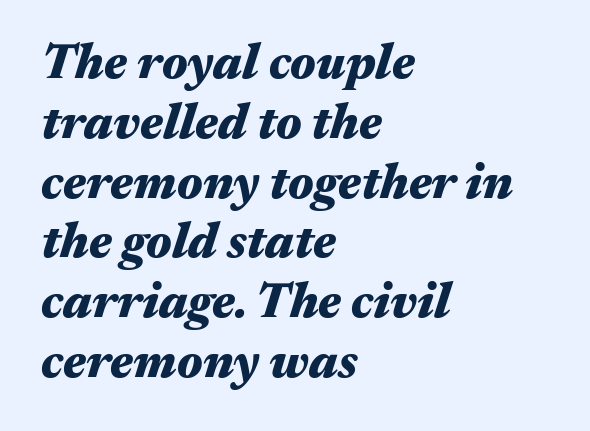
The whole block is typeset with a tilt. Caption: bold face, heavy strokes. These lines are rendered in a variable-pitch font. Left-aligned paragraph, ragged on the right. Quick note: underline off.
